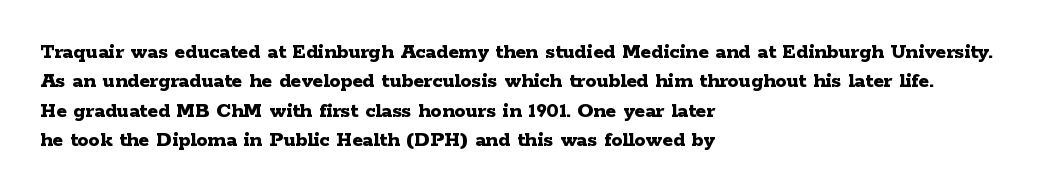
{"italic": "no", "bold": "yes", "underline": "no", "align": "left", "line_spacing": "normal", "line_spacing_ratio": 1.33, "letter_spacing": "normal", "letter_spacing_em": 0.0, "glyph_px": 22}
